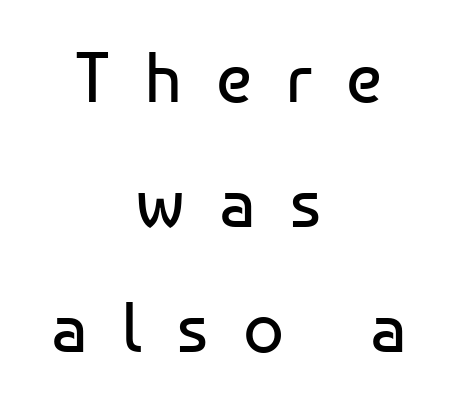
The text was rendered using a sans face with plain stroke endings. Think standard paragraph weight, or any step lighter than that. Honestly, the letter spacing is so wide it's the main thing you notice. Line starts and ends both wander, symmetrically.
